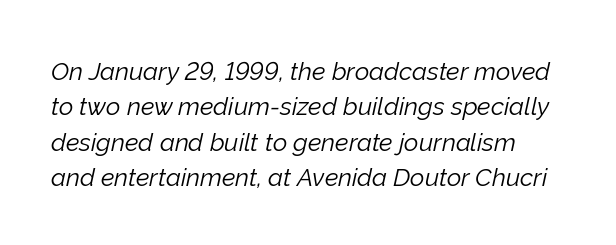
The image shows 25 px text type, italic (leaning right); set normal line spacing (1.42x), normal letter spacing, not underlined.
